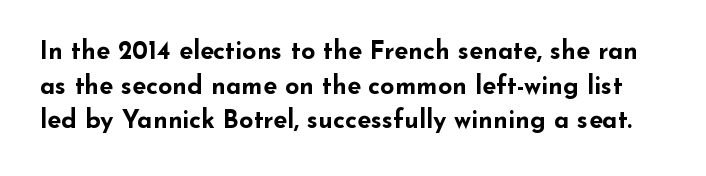
The image shows 25 px bold type, upright; set normal line spacing (1.39x), normal letter spacing, not underlined.
